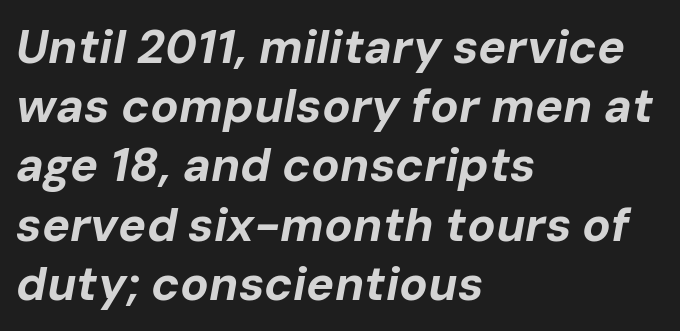
Q: Is the text bold? A: Yes.
Q: Is the text italic (slanted)? A: Yes, it leans right by about 10 degrees.
Q: Is the text underlined? A: No.
Q: How is the paragraph aligned? A: Left-aligned.
Q: Is the spacing between letters normal or unusually wide? A: Normal.
Q: Is the spacing between lines tight, normal or loose? A: Normal.
Q: Width (condensed, normal, or wide)? A: Normal.
Q: Stroke contrast? A: Low.
Q: x-height? A: Medium.
Q: Monospaced? A: No.
